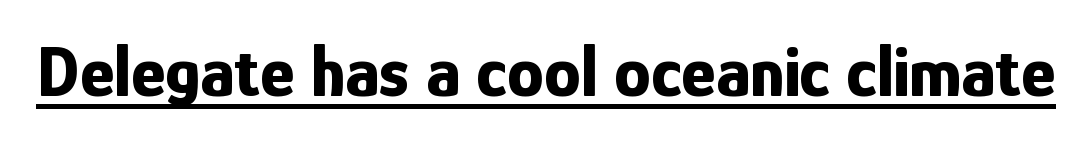
The tracking reads as untouched default to a designer's eye. Is this a fixed-width face? No — the glyphs have proportional, varying widths. Like a heading marked for emphasis, these lines bear an underscore. This is roman type, the default non-slanted kind.
